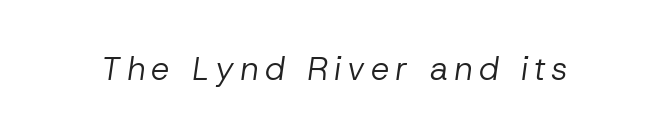
Q: Is the text bold? A: No.
Q: Is the text italic (slanted)? A: Yes, it leans right by about 8 degrees.
Q: Is the text underlined? A: No.
Q: Width (condensed, normal, or wide)? A: Normal.
Q: Stroke contrast? A: Low.
Q: x-height? A: Medium.
Q: Monospaced? A: No.
